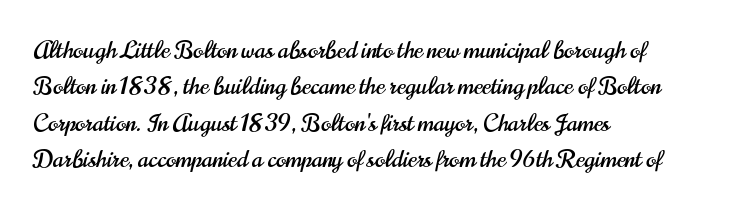
A normal amount of white space separates one row of letters from the next. Nobody touched the tracking dial on this one. Quick note: underline off.
